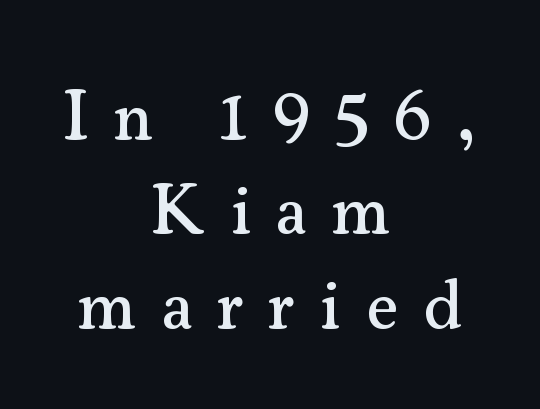
{"serif": "yes", "italic": "no", "width": "normal", "stroke_contrast": "medium", "x_height": "small", "monospaced": "no", "underline": "no", "align": "center", "line_spacing": "normal", "line_spacing_ratio": 1.33, "letter_spacing": "wide", "letter_spacing_em": 0.35, "glyph_px": 71}
